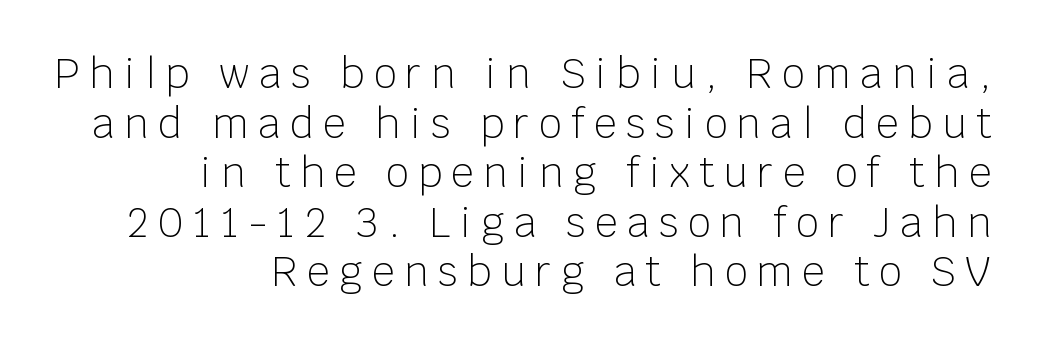
Observe the wide spacing: letters keep a clear distance from each other. The baseline area is clear. Spacing verdict: proportional, widths tailored to each character. Classification — sans serif. The letters stand straight up with perfectly vertical stems. All the whitespace from short lines collects on the left.
